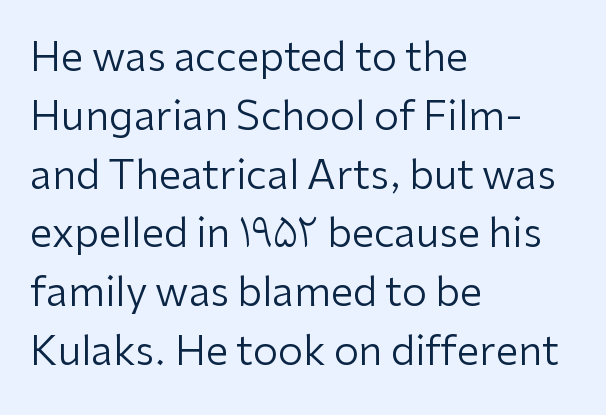
The image shows 40 px regular-weight sans-serif type, upright; set left-aligned, normal line spacing (1.47x), normal letter spacing, not underlined; low stroke contrast and a medium x-height.
